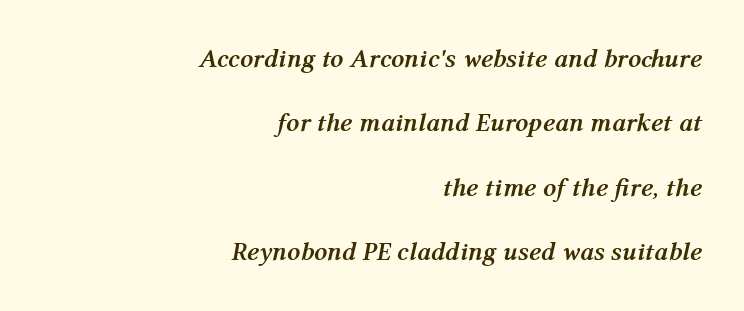
Q: Is the text bold? A: Yes.
Q: Is the text italic (slanted)? A: Yes, it leans right by about 12 degrees.
Q: Is the text underlined? A: No.
Q: How is the paragraph aligned? A: Right-aligned.
Q: Is the spacing between letters normal or unusually wide? A: Normal.
Q: Is the spacing between lines tight, normal or loose? A: Loose.
